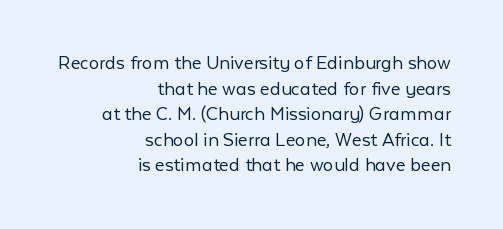
The image shows 21 px text type, upright; set right-aligned, line spacing 1.22x, normal letter spacing, not underlined.
